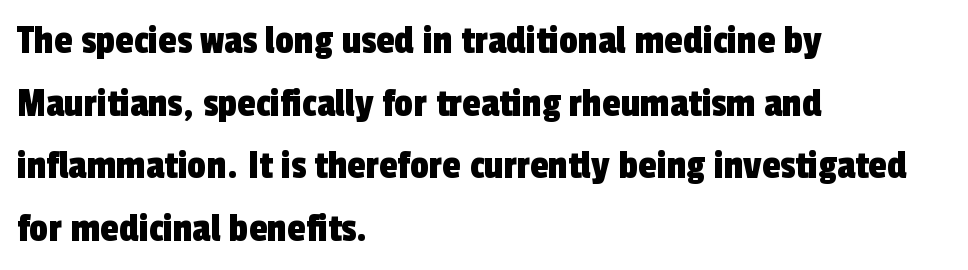
Stroke terminals: plain, sans-serif. The setting favours the left margin, as ordinary paragraphs usually do. Here the glyphs are tracked normally, forming tight word shapes. The leading is moderate, giving the passage an even texture. The baseline area is clear.
